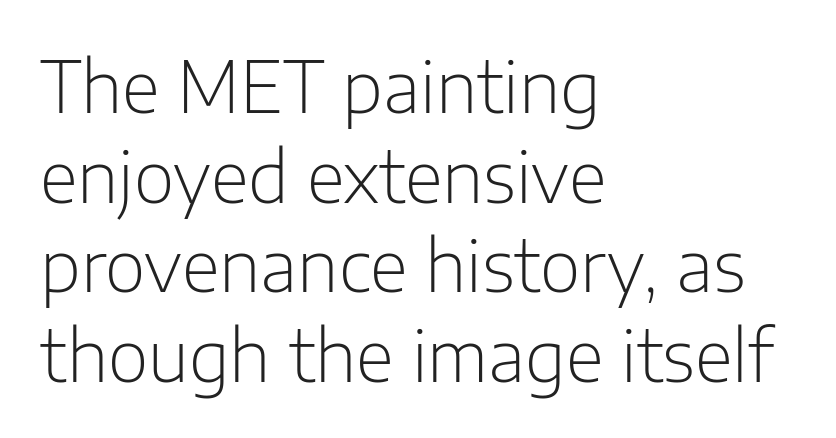
{"serif": "no", "italic": "no", "bold": "no", "weight": "light", "width": "normal", "stroke_contrast": "low", "x_height": "medium", "monospaced": "no", "underline": "no", "align": "left", "line_spacing": "normal", "line_spacing_ratio": 1.28, "letter_spacing": "normal", "letter_spacing_em": 0.0, "glyph_px": 70}
